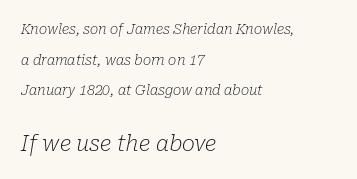
{"italic": "yes", "lean": "right", "slant_degrees": 10, "bold": "no", "underline": "no", "align": "left", "line_spacing": "loose", "line_spacing_ratio": 2.18, "letter_spacing": "normal", "letter_spacing_em": 0.0, "larger_block": "second", "size_ratio": 1.57, "glyph_px": 22}
